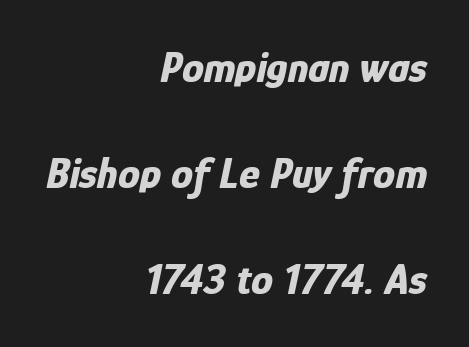
The image shows 44 px bold, condensed type, italic (leaning right); set right-aligned, loose line spacing (2.41x), normal letter spacing, not underlined; low stroke contrast and a medium x-height.
